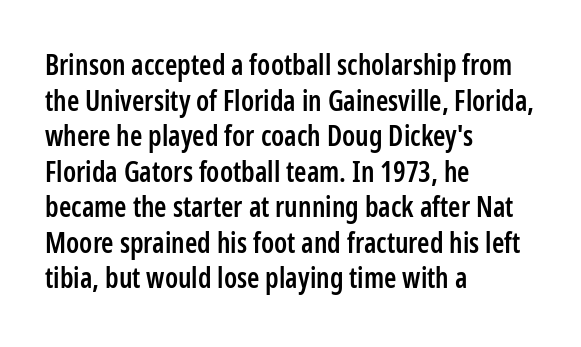
The image shows 28 px semibold, condensed sans-serif type, upright; set left-aligned, normal line spacing (1.27x), normal letter spacing, not underlined; low stroke contrast and a medium x-height.
